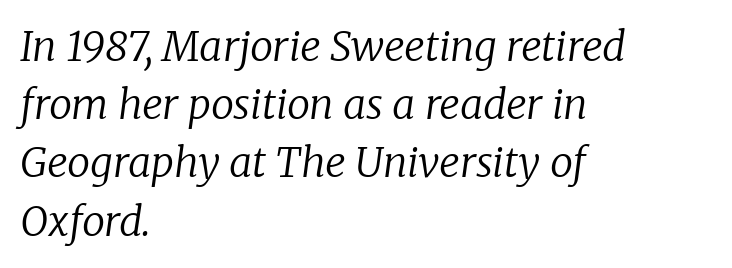
The image shows 41 px regular-weight serif type, italic (leaning right); set left-aligned, normal line spacing (1.42x), normal letter spacing, not underlined; low stroke contrast and a medium x-height.
